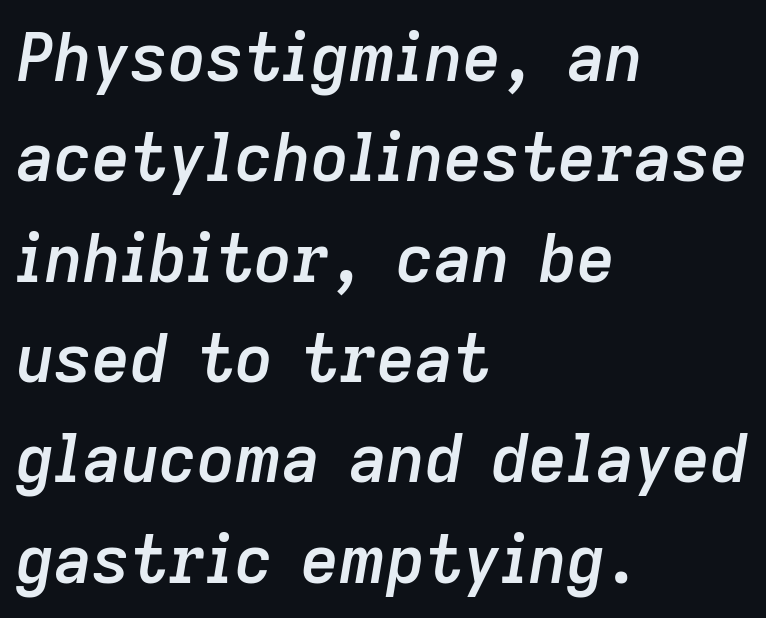
The letters sit at their default tracking, neither squeezed nor spread. Compared with a centered layout, this one pins lines to the left instead. Honestly, there is no underline to notice here at all. You could not count columns in this text — the font is proportionally spaced. These lines were composed using italics.
